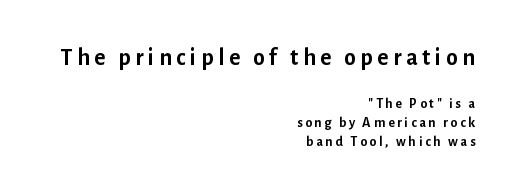
The image shows 24 px bold type, upright; set right-aligned, normal line spacing (1.34x), not underlined; the first (top) block is 1.71x larger.
